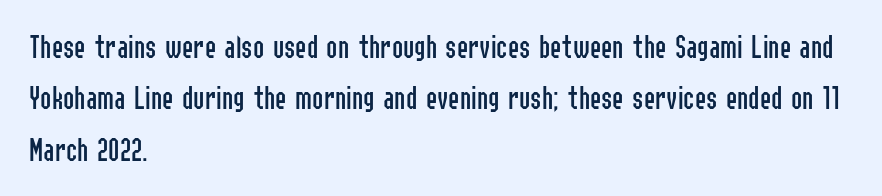
Q: Is the text bold? A: No.
Q: Is the text italic (slanted)? A: No, it is upright.
Q: Is the typeface a serif or a sans-serif typeface? A: Sans-serif.
Q: Is the text underlined? A: No.
Q: How is the paragraph aligned? A: Left-aligned.
Q: Is the spacing between letters normal or unusually wide? A: Normal.
Q: Is the spacing between lines tight, normal or loose? A: Normal.
Q: Width (condensed, normal, or wide)? A: Condensed.
Q: Stroke contrast? A: Low.
Q: x-height? A: Medium.
Q: Monospaced? A: No.
